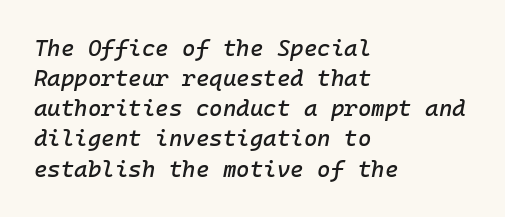
Left-aligned paragraph, ragged on the right. Bare-footed words on every line. Compared with ordinary roman type, these characters are visibly tilted. You could call the tracking neutral — neither tight nor loose. Reading down the column, the eye jumps a familiar distance to each next line.
